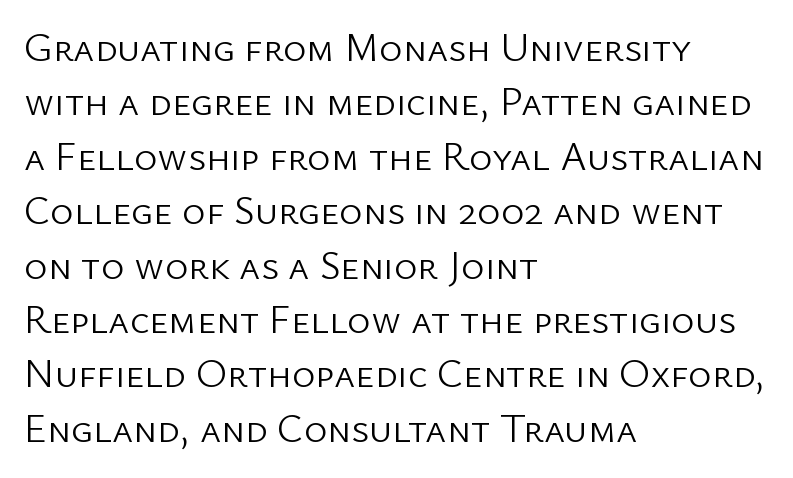
Q: Is the text bold? A: No.
Q: Is the text italic (slanted)? A: No, it is upright.
Q: Is the typeface a serif or a sans-serif typeface? A: Sans-serif.
Q: Is the text underlined? A: No.
Q: How is the paragraph aligned? A: Left-aligned.
Q: Is the spacing between letters normal or unusually wide? A: Normal.
Q: Is the spacing between lines tight, normal or loose? A: Normal.
Q: Width (condensed, normal, or wide)? A: Normal.
Q: Stroke contrast? A: Low.
Q: x-height? A: Medium.
Q: Monospaced? A: No.
